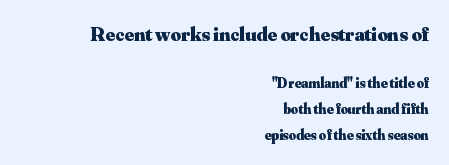
Q: Is the text bold? A: Yes.
Q: Is the text italic (slanted)? A: No, it is upright.
Q: Is the text underlined? A: No.
Q: How is the paragraph aligned? A: Right-aligned.
Q: Is the spacing between letters normal or unusually wide? A: Normal.
Q: Which block of text is set in a larger size, the first (top) or the second (bottom)? A: The first (top) one.
